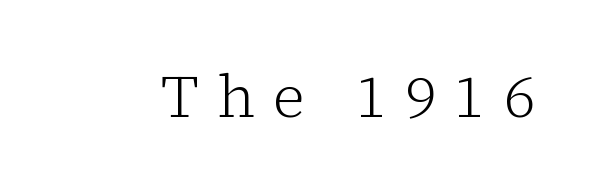
Q: Is the text bold? A: No.
Q: Is the text italic (slanted)? A: No, it is upright.
Q: Is the typeface a serif or a sans-serif typeface? A: Serif.
Q: Is the text underlined? A: No.
Q: Is the spacing between letters normal or unusually wide? A: Unusually wide.
Q: Width (condensed, normal, or wide)? A: Normal.
Q: Stroke contrast? A: Low.
Q: x-height? A: Medium.
Q: Monospaced? A: No.
